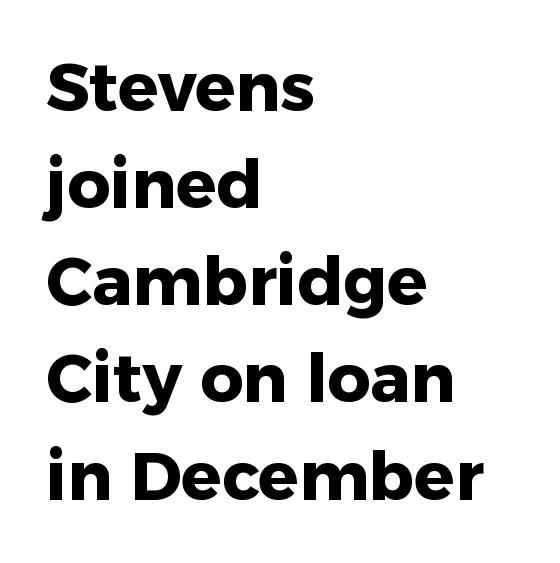
{"serif": "no", "italic": "no", "bold": "yes", "weight": "heavy", "width": "normal", "stroke_contrast": "low", "x_height": "medium", "monospaced": "no", "underline": "no", "align": "left", "line_spacing": "normal", "line_spacing_ratio": 1.45, "letter_spacing": "normal", "letter_spacing_em": 0.0, "glyph_px": 67}
